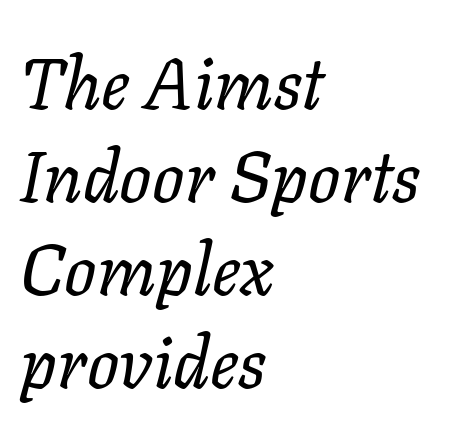
Q: Is the text bold? A: No.
Q: Is the text italic (slanted)? A: Yes, it leans right by about 11 degrees.
Q: Is the text underlined? A: No.
Q: How is the paragraph aligned? A: Left-aligned.
Q: Is the spacing between letters normal or unusually wide? A: Normal.
Q: Is the spacing between lines tight, normal or loose? A: Normal.
Q: Width (condensed, normal, or wide)? A: Normal.
Q: Stroke contrast? A: Low.
Q: x-height? A: Medium.
Q: Monospaced? A: No.
